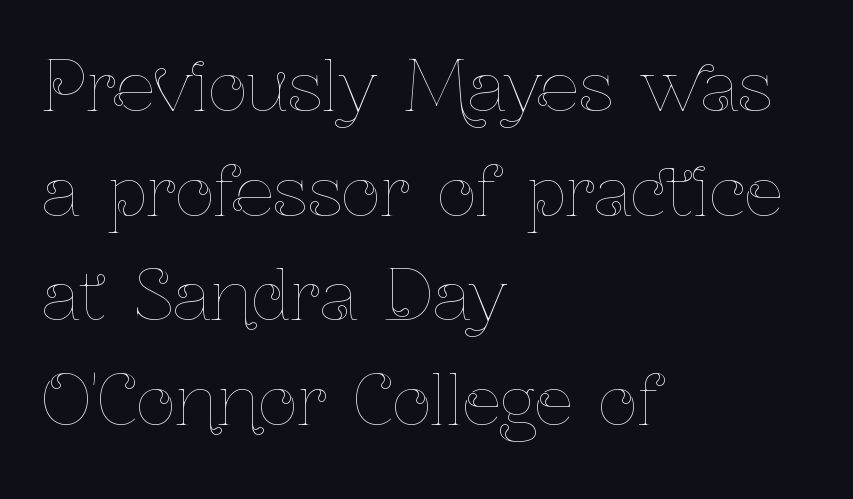
The horizontal fit of the characters is conventional and even. Rule under the text: the space is simply empty. Is this a fixed-width face? No — the glyphs have proportional, varying widths. Stroke mass is kept to a normal reading level or below.
